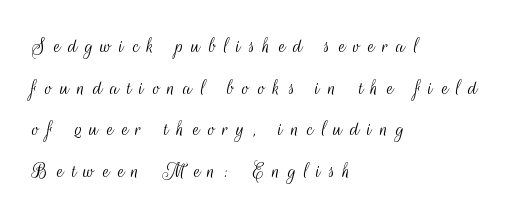
The image shows 23 px text type; set left-aligned, line spacing 1.81x, unusually wide letter spacing (+0.36 em), not underlined.
